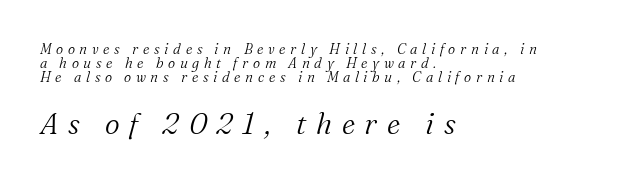
Q: Is the text bold? A: No.
Q: Is the text italic (slanted)? A: Yes, it leans right by about 16 degrees.
Q: Is the typeface a serif or a sans-serif typeface? A: Serif.
Q: Is the text underlined? A: No.
Q: How is the paragraph aligned? A: Left-aligned.
Q: Is the spacing between letters normal or unusually wide? A: Unusually wide.
Q: Is the spacing between lines tight, normal or loose? A: Tight.
Q: Which block of text is set in a larger size, the first (top) or the second (bottom)? A: The second (bottom) one.
Q: Width (condensed, normal, or wide)? A: Normal.
Q: Stroke contrast? A: Medium.
Q: x-height? A: Medium.
Q: Monospaced? A: No.
